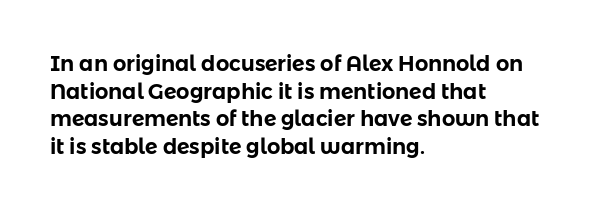
Q: Is the text italic (slanted)? A: No, it is upright.
Q: Is the text underlined? A: No.
Q: How is the paragraph aligned? A: Left-aligned.
Q: Is the spacing between letters normal or unusually wide? A: Normal.
Q: Is the spacing between lines tight, normal or loose? A: Normal.
